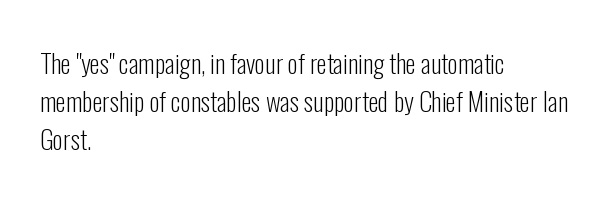
The image shows 26 px text type, upright; set left-aligned, normal line spacing (1.46x), normal letter spacing, not underlined.
